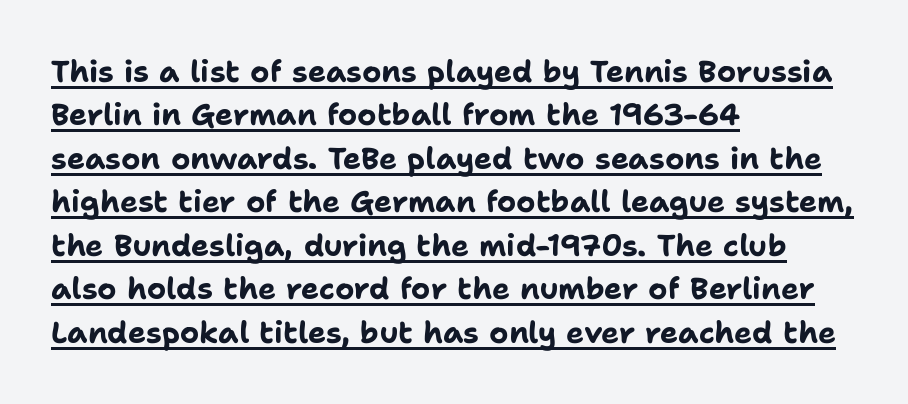
Q: Is the text bold? A: Yes.
Q: Is the text italic (slanted)? A: No, it is upright.
Q: Is the typeface a serif or a sans-serif typeface? A: Sans-serif.
Q: Is the text underlined? A: Yes.
Q: How is the paragraph aligned? A: Left-aligned.
Q: Is the spacing between letters normal or unusually wide? A: Normal.
Q: Is the spacing between lines tight, normal or loose? A: Normal.
Q: Width (condensed, normal, or wide)? A: Normal.
Q: Stroke contrast? A: Low.
Q: x-height? A: Medium.
Q: Monospaced? A: No.
